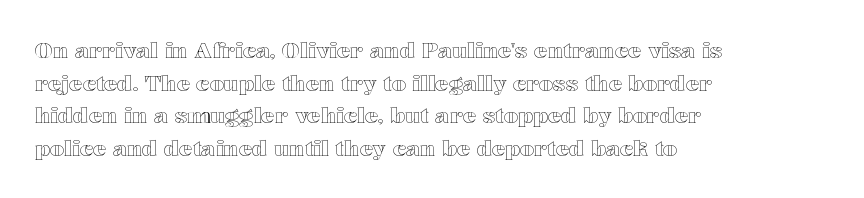
Q: Is the text italic (slanted)? A: No, it is upright.
Q: Is the text underlined? A: No.
Q: How is the paragraph aligned? A: Left-aligned.
Q: Is the spacing between letters normal or unusually wide? A: Normal.
Q: Is the spacing between lines tight, normal or loose? A: Normal.
